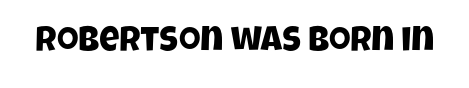
Between one letter and the next there's only the usual sliver of space. Type without underlining. Note the varied advance widths — an 'i' is clearly narrower than an 'm'. Is this a sans? Yes — the strokes have no serifs.
